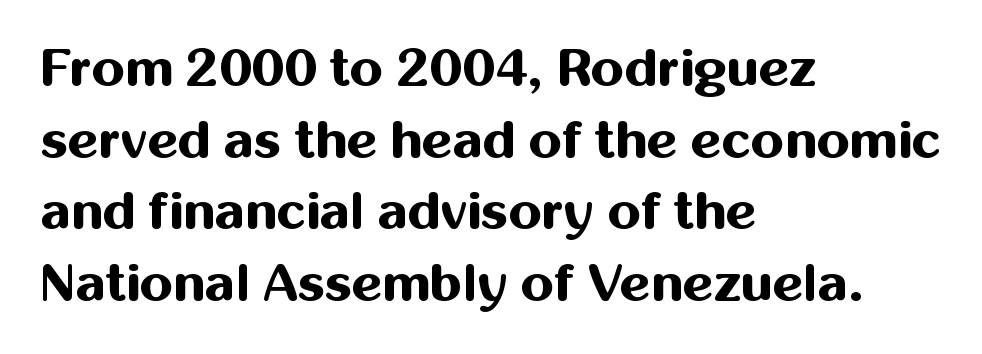
To sum up the face: it is a sans, with no serifs. Alignment: flush left. Posture: straight, roman, zero tilt. The gaps between neighbouring characters are ordinary and unremarkable.
